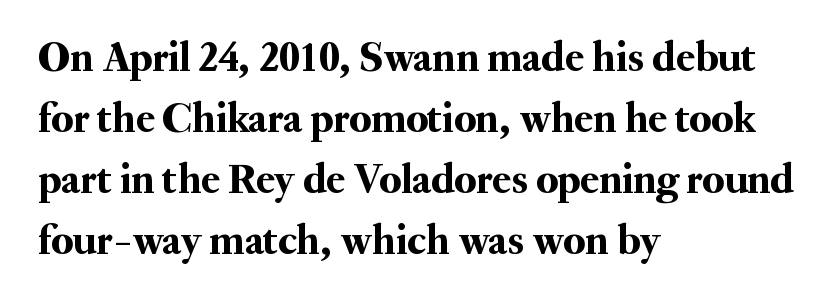
The image shows 43 px serif type, upright; set left-aligned, normal line spacing (1.42x), normal letter spacing, not underlined; medium stroke contrast and a small x-height.
